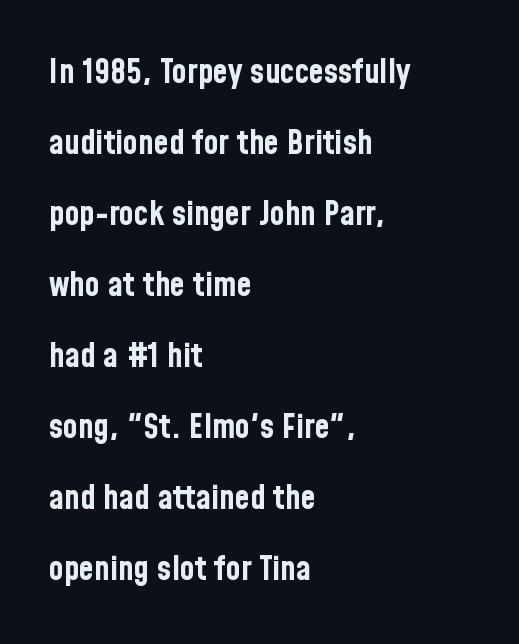
The image shows 34 px bold, condensed sans-serif type, upright; set left-aligned, loose line spacing (2.09x), normal letter spacing, not underlined; low stroke contrast and a medium x-height.
